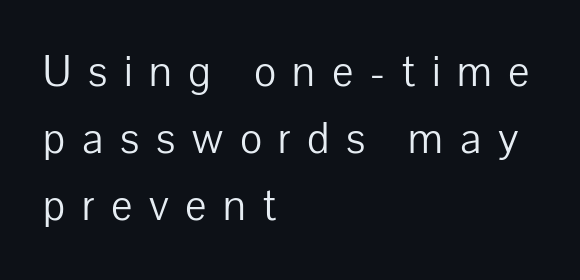
Q: Is the text bold? A: No.
Q: Is the text italic (slanted)? A: No, it is upright.
Q: Is the typeface a serif or a sans-serif typeface? A: Sans-serif.
Q: Is the text underlined? A: No.
Q: How is the paragraph aligned? A: Left-aligned.
Q: Is the spacing between letters normal or unusually wide? A: Unusually wide.
Q: Is the spacing between lines tight, normal or loose? A: Normal.
Q: Width (condensed, normal, or wide)? A: Normal.
Q: Stroke contrast? A: Low.
Q: x-height? A: Medium.
Q: Monospaced? A: No.
